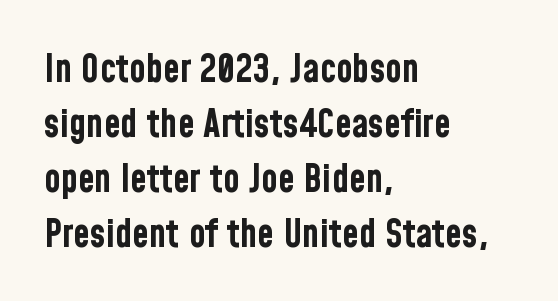
The foot of each line stays bare and open. The space between consecutive lines is moderate. Is there any slant? The stems are plumb. The font is running at its bold setting. The face used here is proportionally spaced, like ordinary book or web type. The text block is weighted toward the left margin, trailing off unevenly rightward.
